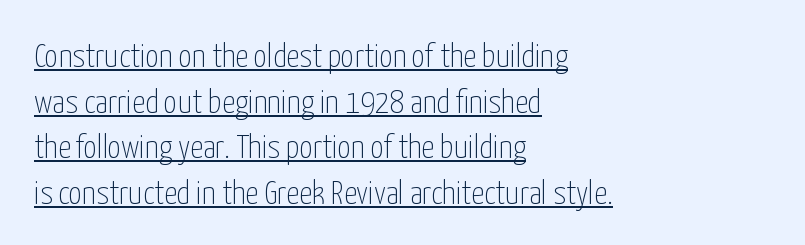
Q: Is the text bold? A: No.
Q: Is the text italic (slanted)? A: No, it is upright.
Q: Is the typeface a serif or a sans-serif typeface? A: Sans-serif.
Q: Is the text underlined? A: Yes.
Q: How is the paragraph aligned? A: Left-aligned.
Q: Is the spacing between letters normal or unusually wide? A: Normal.
Q: Is the spacing between lines tight, normal or loose? A: Normal.
Q: Width (condensed, normal, or wide)? A: Condensed.
Q: Stroke contrast? A: Low.
Q: x-height? A: Medium.
Q: Monospaced? A: No.
